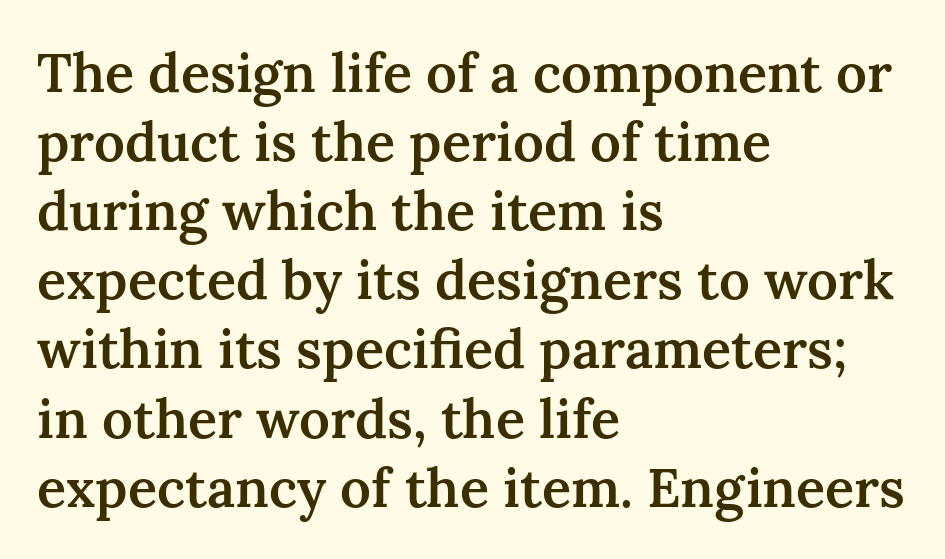
The image shows 54 px semibold serif type, upright; set left-aligned, normal line spacing (1.28x), normal letter spacing, not underlined; medium stroke contrast and a medium x-height.
